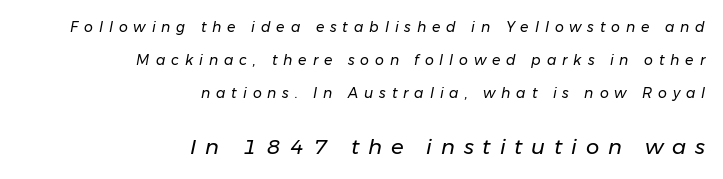
{"italic": "yes", "lean": "right", "slant_degrees": 11, "bold": "no", "underline": "no", "align": "right", "line_spacing": "loose", "line_spacing_ratio": 2.34, "letter_spacing": "wide", "letter_spacing_em": 0.42, "larger_block": "second", "size_ratio": 1.5, "glyph_px": 21}
